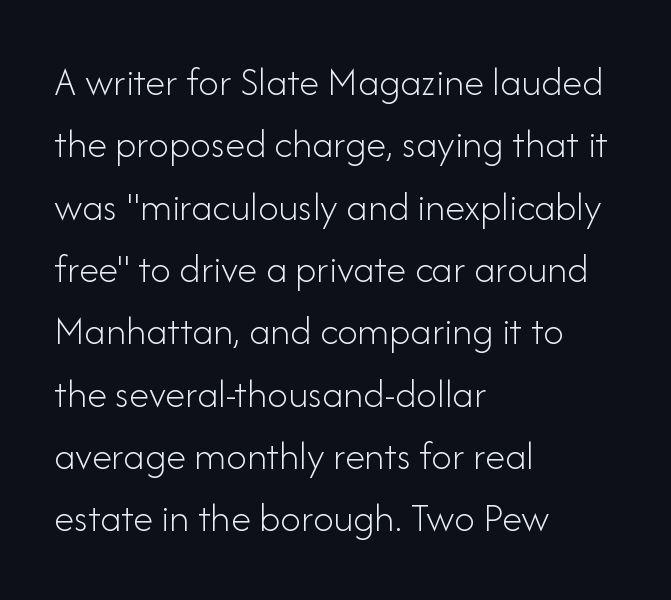
The image shows 41 px light sans-serif type, upright; set left-aligned, normal line spacing (1.52x), normal letter spacing, not underlined; low stroke contrast and a small x-height.
